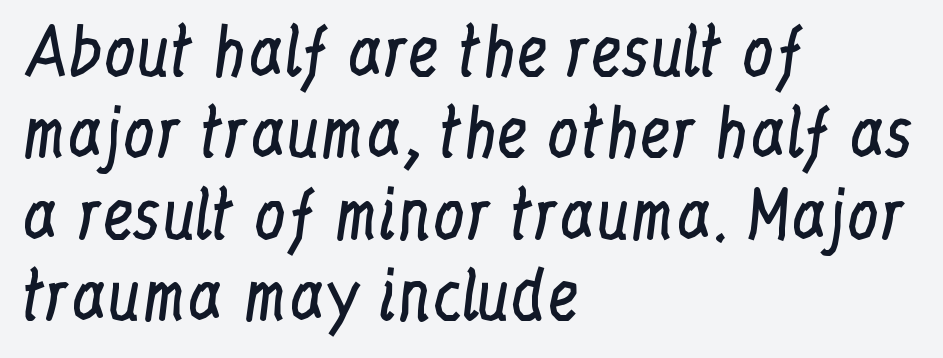
Q: Is the text bold? A: No.
Q: Is the text italic (slanted)? A: Yes.
Q: Is the typeface a serif or a sans-serif typeface? A: Serif.
Q: Is the text underlined? A: No.
Q: How is the paragraph aligned? A: Left-aligned.
Q: Is the spacing between letters normal or unusually wide? A: Normal.
Q: Is the spacing between lines tight, normal or loose? A: Normal.
Q: Width (condensed, normal, or wide)? A: Condensed.
Q: Stroke contrast? A: Low.
Q: x-height? A: Medium.
Q: Monospaced? A: No.
